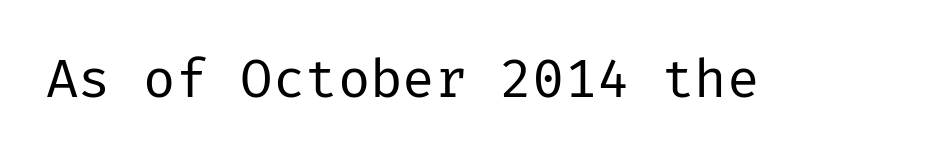
Font category for this specimen: sans-serif. The cut favours lightness, reaching ordinary text weight at its darkest. Unmarked baselines from the first word to the last. Italic: no, the glyphs are upright roman. The horizontal fit of the characters is conventional and even.
